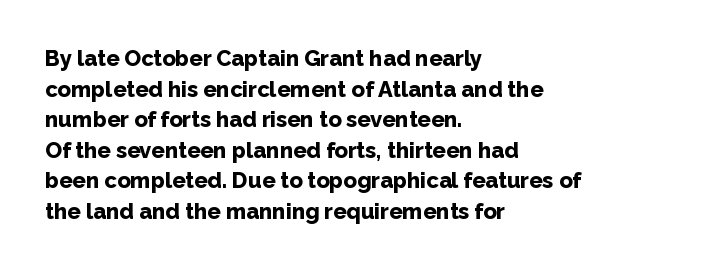
If you drew a line through each stem, it would be perfectly vertical. A normal amount of white space separates one row of letters from the next. Unmarked baselines from the first word to the last. Pretty heavy lettering here — definitely bold. The paragraph has a hard left edge and a soft right edge. These lines keep a tight, regular rhythm from letter to letter.
